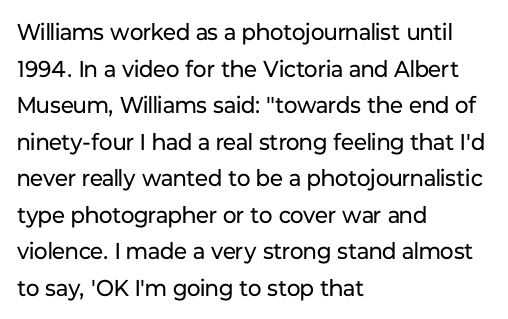
The image shows 23 px text type, upright; set left-aligned, normal line spacing (1.59x), normal letter spacing, not underlined.
